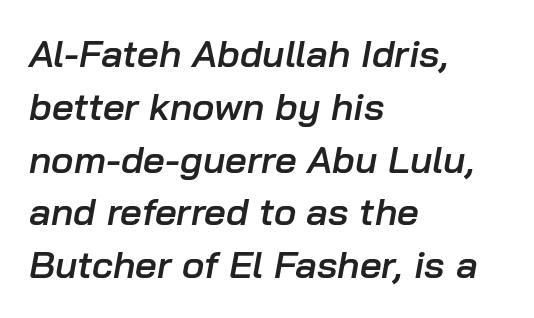
{"italic": "yes", "lean": "right", "slant_degrees": 10, "bold": "semi", "weight": "semibold", "width": "normal", "stroke_contrast": "low", "x_height": "medium", "monospaced": "no", "underline": "no", "align": "left", "line_spacing": "normal", "line_spacing_ratio": 1.39, "letter_spacing": "normal", "letter_spacing_em": 0.0, "glyph_px": 38}
